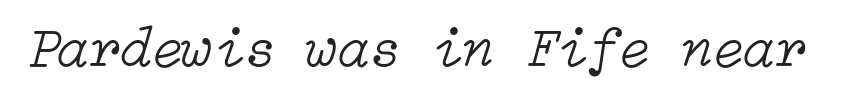
{"italic": "yes", "lean": "right", "slant_degrees": 15, "bold": "no", "weight": "light", "width": "normal", "stroke_contrast": "low", "x_height": "medium", "underline": "no", "letter_spacing": "normal", "letter_spacing_em": 0.0, "glyph_px": 57}
